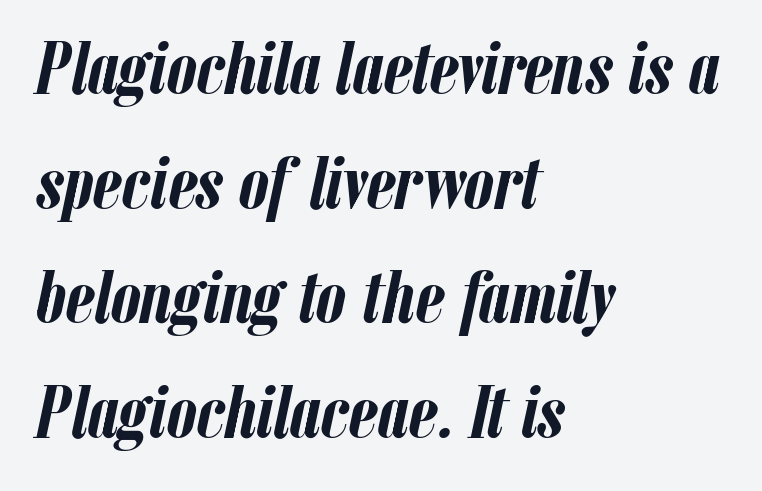
Q: Is the text bold? A: Yes.
Q: Is the text italic (slanted)? A: Yes, it leans right by about 12 degrees.
Q: Is the text underlined? A: No.
Q: How is the paragraph aligned? A: Left-aligned.
Q: Is the spacing between letters normal or unusually wide? A: Normal.
Q: Is the spacing between lines tight, normal or loose? A: Normal.
Q: Width (condensed, normal, or wide)? A: Condensed.
Q: Stroke contrast? A: Low.
Q: x-height? A: Medium.
Q: Monospaced? A: No.
